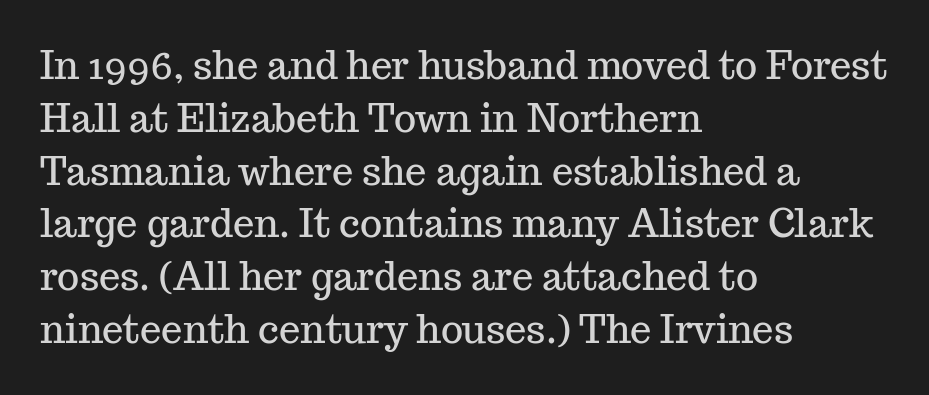
Q: Is the text italic (slanted)? A: No, it is upright.
Q: Is the typeface a serif or a sans-serif typeface? A: Serif.
Q: Is the text underlined? A: No.
Q: How is the paragraph aligned? A: Left-aligned.
Q: Is the spacing between letters normal or unusually wide? A: Normal.
Q: Is the spacing between lines tight, normal or loose? A: Normal.
Q: Width (condensed, normal, or wide)? A: Normal.
Q: Stroke contrast? A: Medium.
Q: x-height? A: Medium.
Q: Monospaced? A: No.
